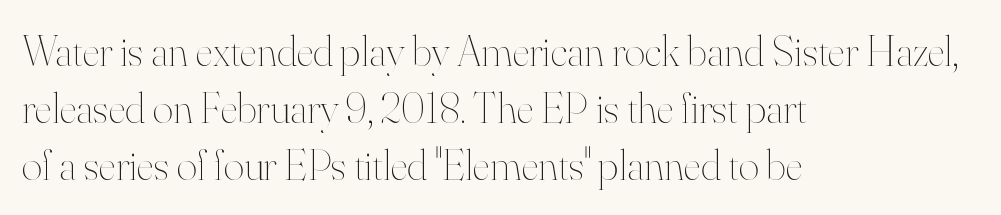
The image shows 44 px thin type, upright; set left-aligned, normal line spacing (1.3x), normal letter spacing, not underlined; high stroke contrast and a small x-height.
